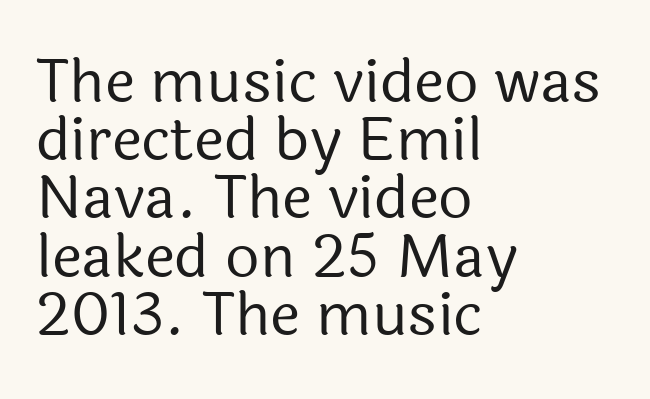
The typeface has the unassuming heft of standard copy or less. Is there much room between lines? No — they nearly touch. Upright lettering throughout. Varying glyph widths throughout — classic text-font behaviour.
